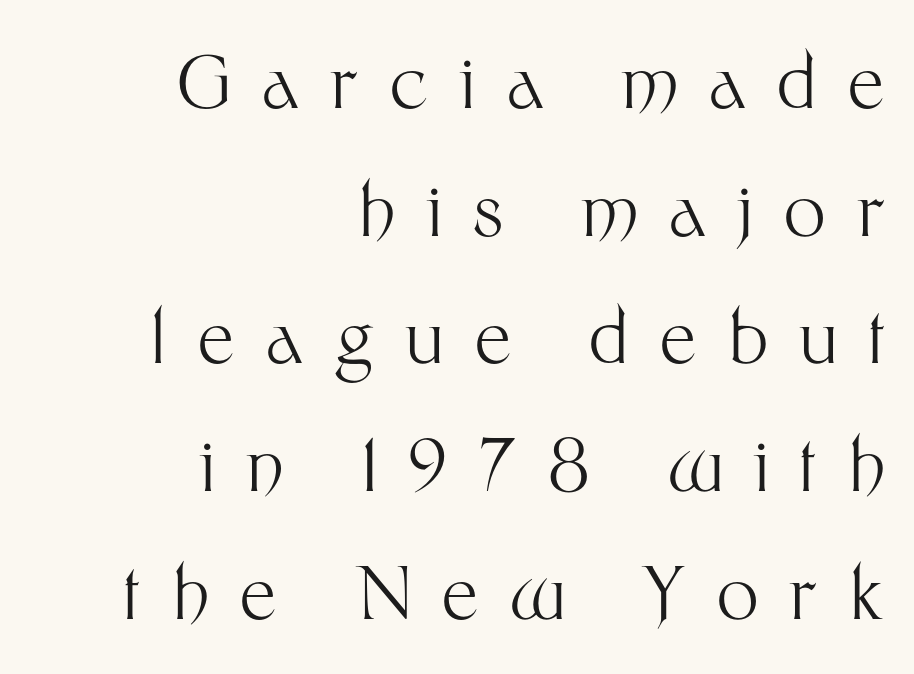
Q: Is the text bold? A: No.
Q: Is the text italic (slanted)? A: No, it is upright.
Q: Is the typeface a serif or a sans-serif typeface? A: Sans-serif.
Q: Is the text underlined? A: No.
Q: How is the paragraph aligned? A: Right-aligned.
Q: Is the spacing between letters normal or unusually wide? A: Unusually wide.
Q: Width (condensed, normal, or wide)? A: Normal.
Q: Stroke contrast? A: Medium.
Q: x-height? A: Medium.
Q: Monospaced? A: No.
